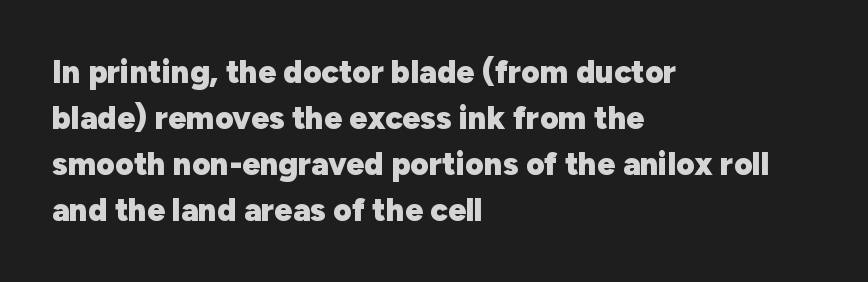
Q: Is the text bold? A: Yes.
Q: Is the text italic (slanted)? A: No, it is upright.
Q: Is the typeface a serif or a sans-serif typeface? A: Sans-serif.
Q: Is the text underlined? A: No.
Q: How is the paragraph aligned? A: Left-aligned.
Q: Is the spacing between letters normal or unusually wide? A: Normal.
Q: Is the spacing between lines tight, normal or loose? A: Normal.
Q: Width (condensed, normal, or wide)? A: Normal.
Q: Stroke contrast? A: Low.
Q: x-height? A: Medium.
Q: Monospaced? A: No.
